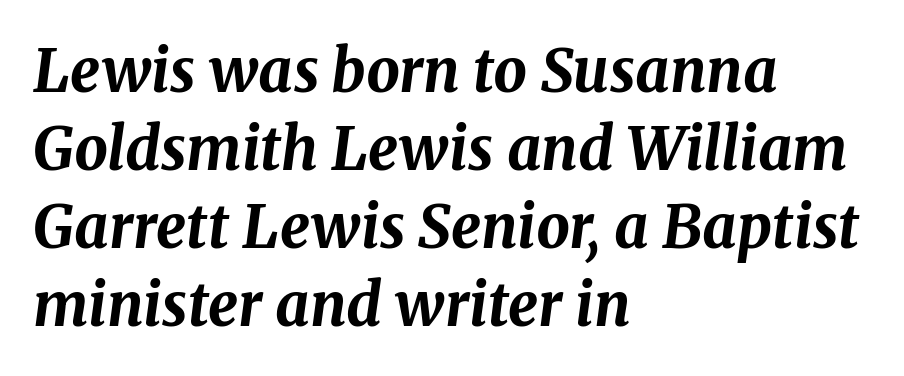
Baseline-to-baseline distance is the conventional proportion of letter height. Does extra space separate the letters? No, they use regular spacing. The letters are bold, with thick, heavy strokes. Think of a printed novel: that variable character pitch is what you see here. Slanted lettering throughout.
